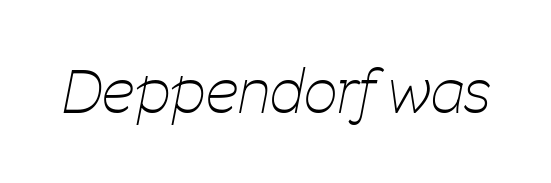
Q: Is the text bold? A: No.
Q: Is the text italic (slanted)? A: Yes, it leans right by about 11 degrees.
Q: Is the text underlined? A: No.
Q: Is the spacing between letters normal or unusually wide? A: Normal.
Q: Width (condensed, normal, or wide)? A: Condensed.
Q: Stroke contrast? A: Low.
Q: x-height? A: Medium.
Q: Monospaced? A: No.
